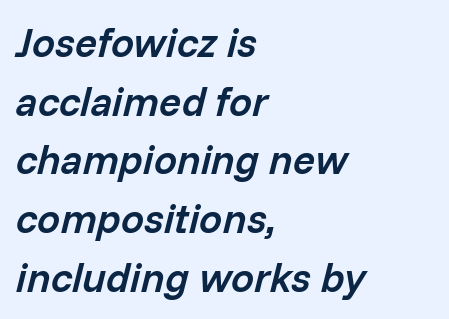
Q: Is the text bold? A: Semi-bold.
Q: Is the text italic (slanted)? A: Yes, it leans right by about 14 degrees.
Q: Is the text underlined? A: No.
Q: How is the paragraph aligned? A: Left-aligned.
Q: Is the spacing between letters normal or unusually wide? A: Normal.
Q: Is the spacing between lines tight, normal or loose? A: Normal.
Q: Width (condensed, normal, or wide)? A: Normal.
Q: Stroke contrast? A: Low.
Q: x-height? A: Medium.
Q: Monospaced? A: No.
